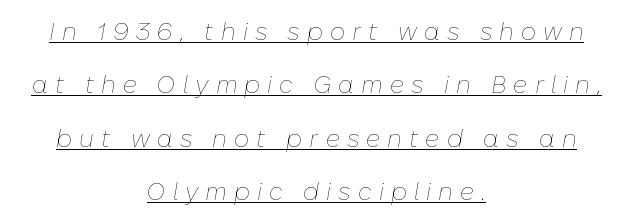
The image shows 24 px text type, italic (leaning right); set centered, loose line spacing (2.22x), unusually wide letter spacing (+0.29 em), underlined.
